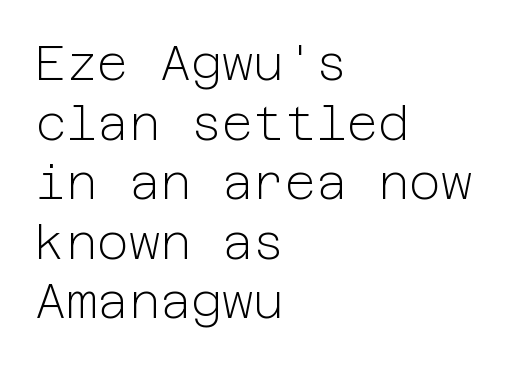
The type is set solid horizontally, with unmodified tracking. Which margin do the lines hug? The left one — the right edge is uneven. No letter is thick-stroked: the sample isn't bold. Every stem runs plumb, perpendicular to the baseline. Decoration check: the copy has no underline. In terms of letterform style, serifs are entirely absent.
